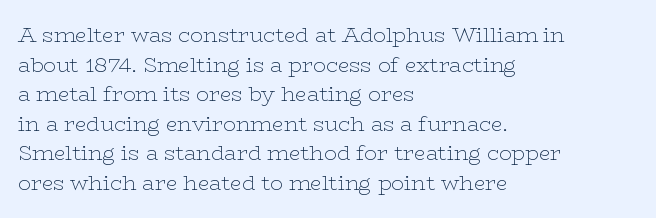
Quick note: underline off. Do the letters lean? They stand straight. The text block is weighted toward the left margin, trailing off unevenly rightward. This rendering leaves character spacing at its baseline value. Vertical spacing — default.
